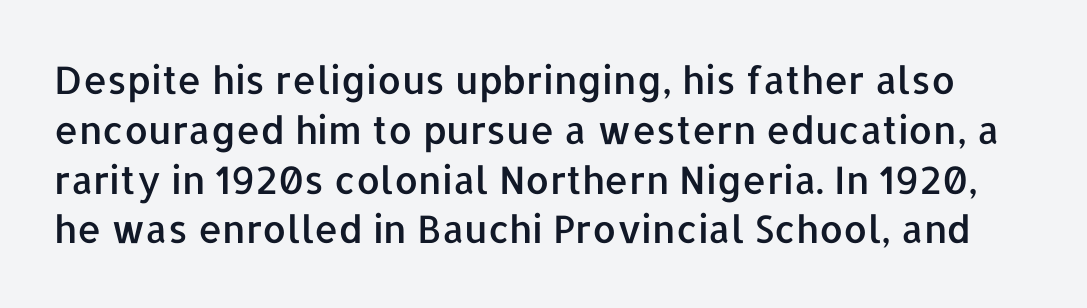
{"serif": "no", "italic": "no", "width": "normal", "stroke_contrast": "low", "x_height": "medium", "monospaced": "no", "underline": "no", "line_spacing": "normal", "line_spacing_ratio": 1.31, "letter_spacing": "normal", "letter_spacing_em": 0.0, "glyph_px": 38}
